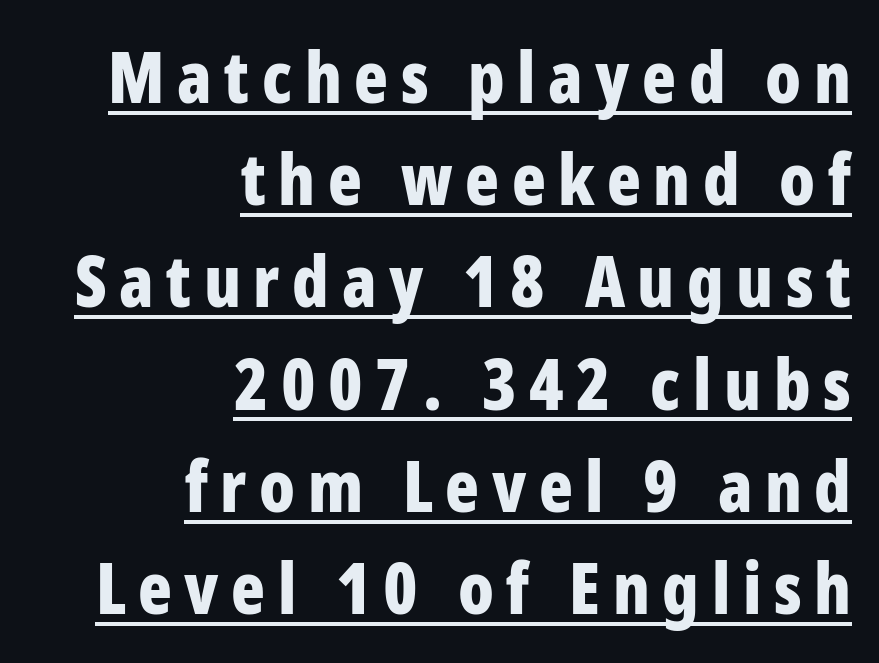
Summary of vertical rhythm: regular, with standard interline spacing. Underlining? Definitely there. These lines stack with their right ends in a neat column. When letters stand straight like this, we call the style roman or upright. Strong, thick strokes mark this as bold type.
